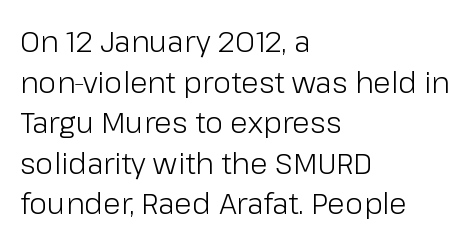
Left-aligned paragraph, ragged on the right. In terms of letterform style, serifs are entirely absent. The font is comparable to plain body text, perhaps lighter. Do the letters lean? They stand straight. Here the designer chose a conventional face with non-uniform glyph widths. A clean baseline with only descenders dipping below it.
